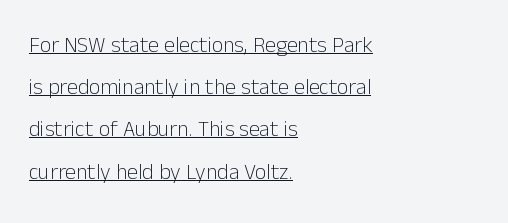
The image shows 22 px text type, upright; set left-aligned, loose line spacing (1.92x), normal letter spacing, underlined.
